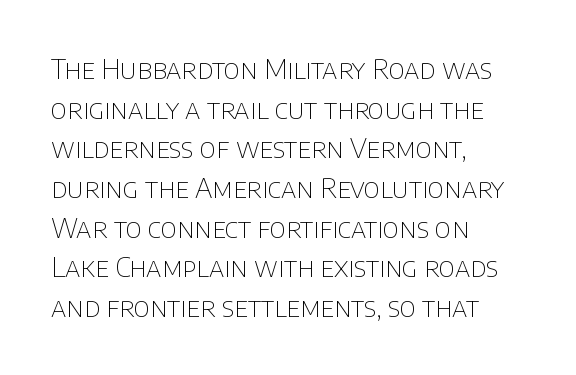
Notice how descenders clear the ascenders below comfortably — that's standard leading. Inter-character spacing is left at the font's built-in metrics. Bare-footed words on every line. The strokes are not fattened; the text isn't bold. A student would call this left alignment; a typographer would say flush left, rag right.
